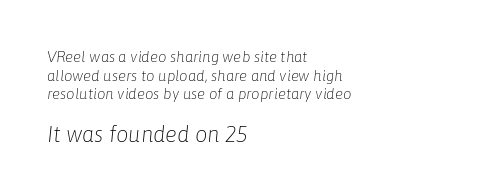
Slanted lettering throughout. The text block is weighted toward the left margin, trailing off unevenly rightward. The passage shown stacks its lines at a standard gap. Each row of text sits above clean, open space. The typeface has the unassuming heft of standard copy or less.
